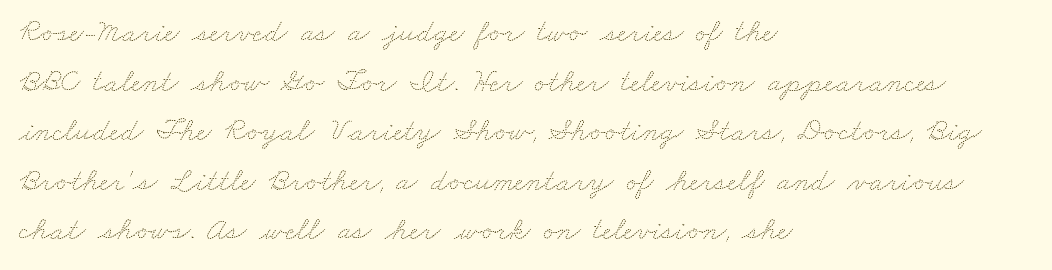
The image shows 32 px thin, wide type; set left-aligned, normal line spacing (1.55x), normal letter spacing, not underlined; medium stroke contrast and a small x-height.
